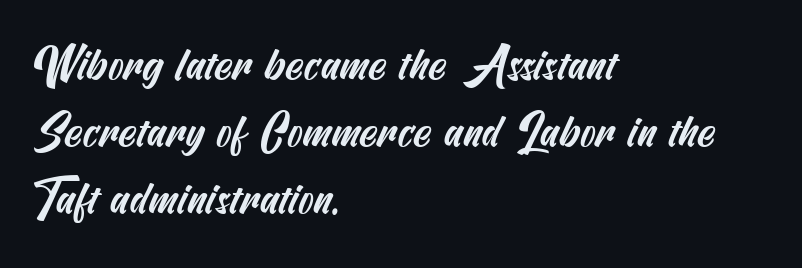
The space between consecutive lines is moderate. The setting favours the left margin, as ordinary paragraphs usually do. Note: no serifs on the glyphs. Check under the words: just untouched page. Each word holds together tightly as a unit, with standard inter-letter gaps.
